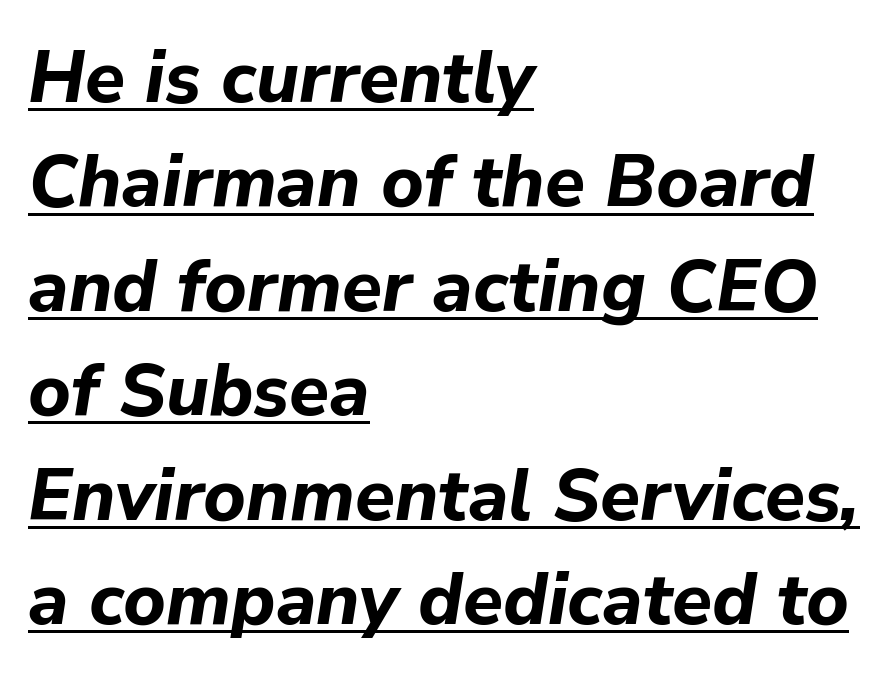
Quick note: italic. The ragged edge is on the right, which tells us the setting is flush left. Underlining? Definitely there. You'd pick this weight for a headline — it's a proper bold.
